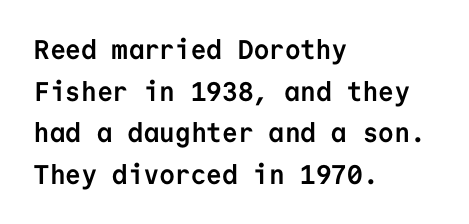
{"italic": "no", "bold": "yes", "underline": "no", "align": "left", "line_spacing": "normal", "line_spacing_ratio": 1.54, "letter_spacing": "normal", "letter_spacing_em": 0.0, "glyph_px": 27}
